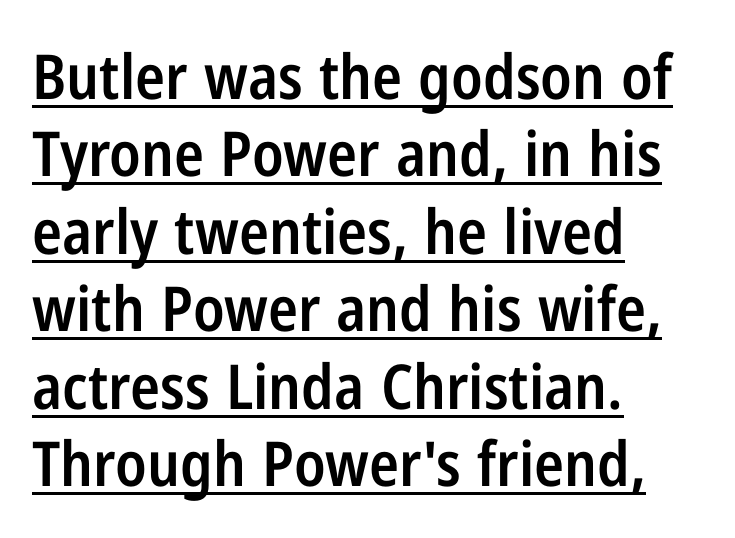
The image shows 62 px semibold, condensed sans-serif type, upright; set left-aligned, normal line spacing (1.25x), normal letter spacing, underlined; low stroke contrast and a medium x-height.
